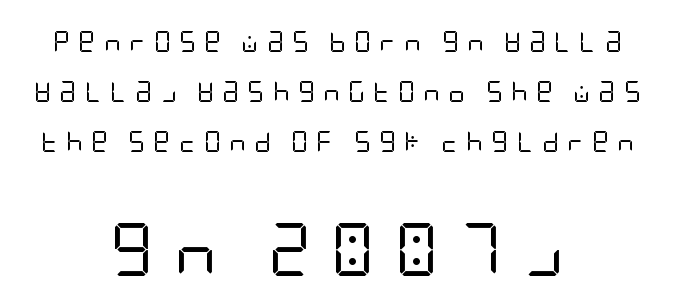
The image shows 53 px regular-weight, condensed sans-serif type, upright; set centered, loose line spacing (2.38x), unusually wide letter spacing (+0.38 em), not underlined; the second (bottom) block is 2.52x larger; low stroke contrast and a large x-height.
